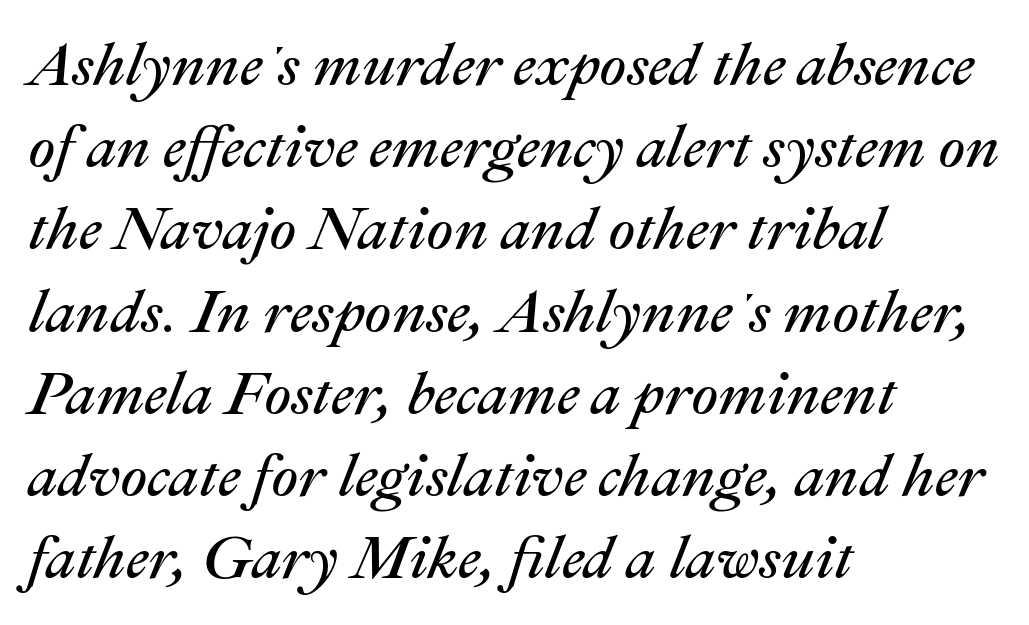
Q: Is the text bold? A: No.
Q: Is the text italic (slanted)? A: Yes, it leans right by about 22 degrees.
Q: Is the text underlined? A: No.
Q: How is the paragraph aligned? A: Left-aligned.
Q: Is the spacing between letters normal or unusually wide? A: Normal.
Q: Is the spacing between lines tight, normal or loose? A: Normal.
Q: Width (condensed, normal, or wide)? A: Normal.
Q: Stroke contrast? A: Medium.
Q: x-height? A: Medium.
Q: Monospaced? A: No.
